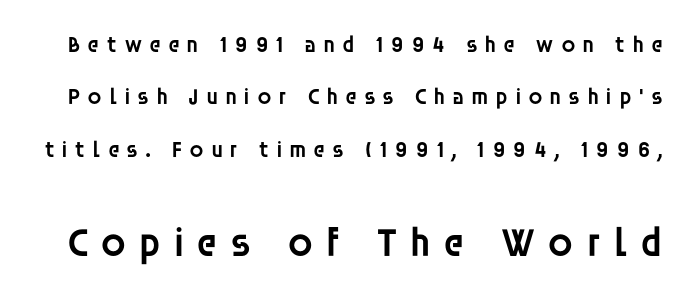
The image shows 41 px semibold sans-serif type, upright; set loose line spacing (2.28x), unusually wide letter spacing (+0.28 em), not underlined; the second (bottom) block is 1.78x larger; low stroke contrast and a large x-height.
